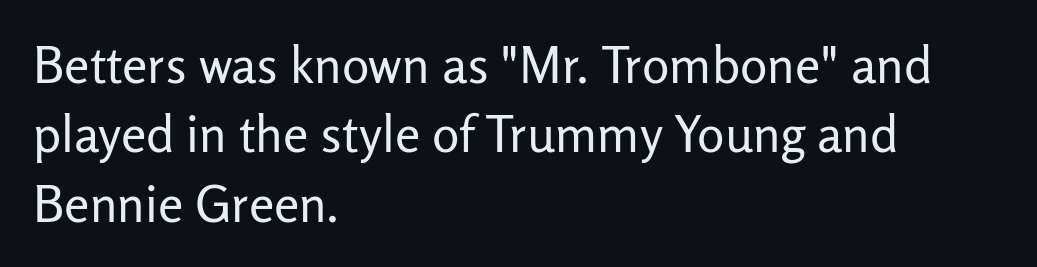
This is sans-serif lettering, the kind often seen on screens and signage. There is no visible air inserted between adjacent glyphs. Vertically, the passage feels balanced, rows spaced as you'd expect. Do the letters lean? They stand straight. Clear beneath every line of the passage.
